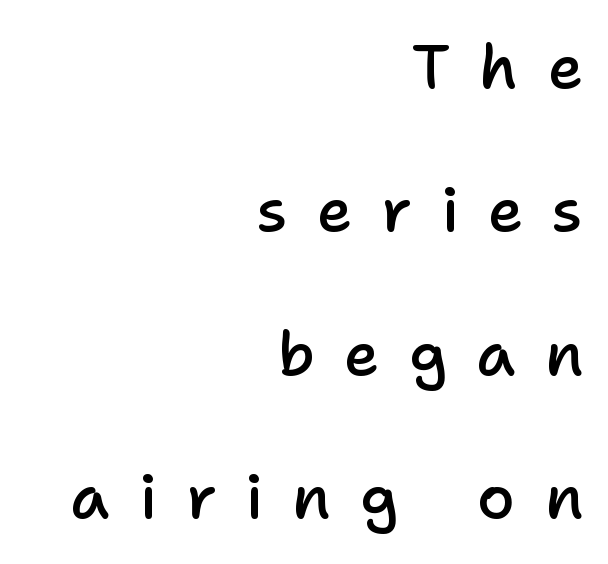
Compared with a flush-left layout, this one pins lines to the opposite, right side. Posture: vertical. Descenders hang freely into open space. Observe the wide spacing: letters keep a clear distance from each other. A semibold gives these letters moderate extra thickness, short of bold. Look at the bottom of the vertical strokes: they stop flat, with no serifs.
